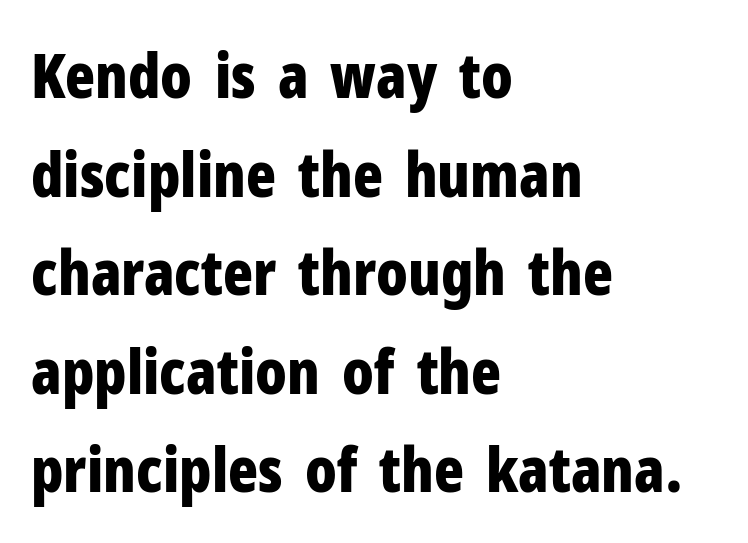
The image shows 62 px bold, condensed sans-serif type, upright; set left-aligned, normal line spacing (1.59x), normal letter spacing, not underlined; low stroke contrast and a medium x-height.
